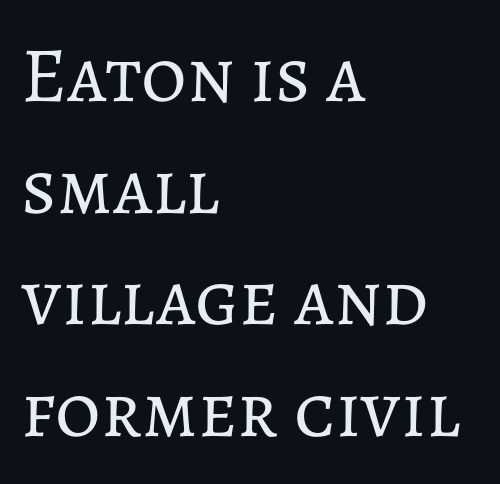
{"italic": "no", "bold": "no", "weight": "regular", "width": "normal", "stroke_contrast": "low", "x_height": "medium", "monospaced": "no", "underline": "no", "align": "left", "line_spacing": "normal", "line_spacing_ratio": 1.43, "letter_spacing": "normal", "letter_spacing_em": 0.0, "glyph_px": 78}
